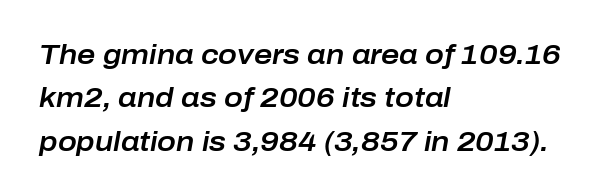
{"italic": "yes", "lean": "right", "slant_degrees": 10, "width": "normal", "stroke_contrast": "low", "x_height": "medium", "monospaced": "no", "underline": "no", "align": "left", "line_spacing": "normal", "line_spacing_ratio": 1.55, "letter_spacing": "normal", "letter_spacing_em": 0.0, "glyph_px": 28}
